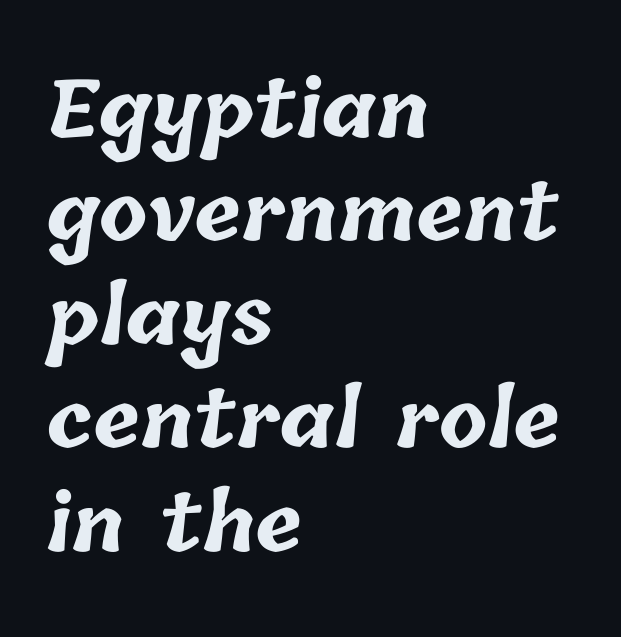
Looks like regular typesetting: each glyph gets only the width it needs. Horizontal alignment here is leftward, the default for most running prose. Check the space under the baseline: it is left empty. The passage shown has conventional tracking throughout. Leading matches the norm, producing a regular column.
